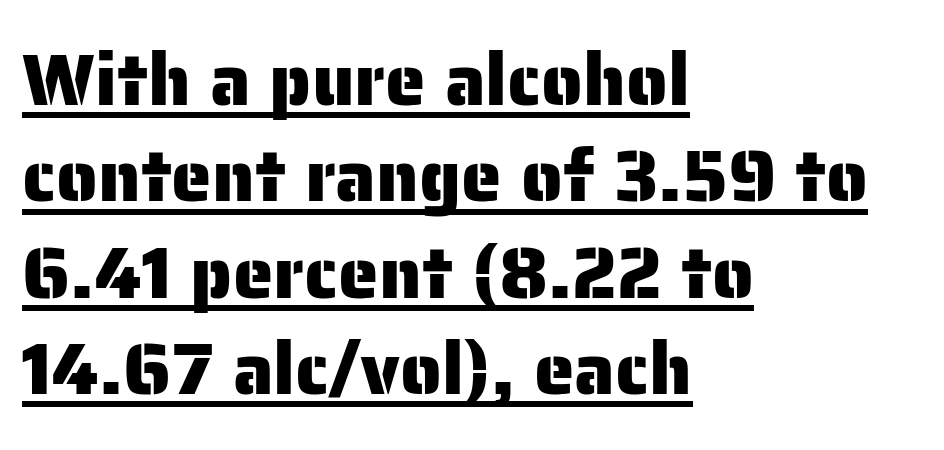
Q: Is the text italic (slanted)? A: No, it is upright.
Q: Is the typeface a serif or a sans-serif typeface? A: Sans-serif.
Q: Is the text underlined? A: Yes.
Q: How is the paragraph aligned? A: Left-aligned.
Q: Is the spacing between letters normal or unusually wide? A: Normal.
Q: Is the spacing between lines tight, normal or loose? A: Normal.
Q: Width (condensed, normal, or wide)? A: Normal.
Q: Stroke contrast? A: Low.
Q: x-height? A: Medium.
Q: Monospaced? A: No.
